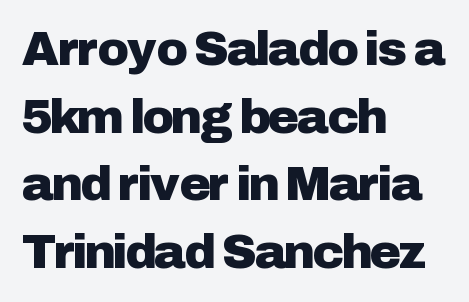
Q: Is the text italic (slanted)? A: No, it is upright.
Q: Is the typeface a serif or a sans-serif typeface? A: Sans-serif.
Q: Is the text underlined? A: No.
Q: How is the paragraph aligned? A: Left-aligned.
Q: Is the spacing between letters normal or unusually wide? A: Normal.
Q: Is the spacing between lines tight, normal or loose? A: Normal.
Q: Width (condensed, normal, or wide)? A: Normal.
Q: Stroke contrast? A: Low.
Q: x-height? A: Medium.
Q: Monospaced? A: No.
